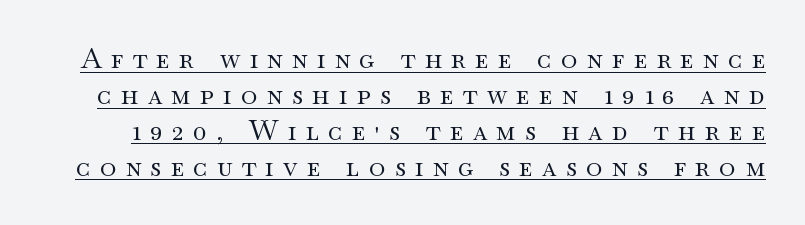
A light-to-regular cut is what we see here. The characters display serif detailing at their extremities. Like a heading marked for emphasis, these lines bear an underscore. When letters stand straight like this, we call the style roman or upright. The lines sit at an ordinary, default distance from one another. Here the glyphs are tracked loosely, breaking word shapes into spaced letters.
